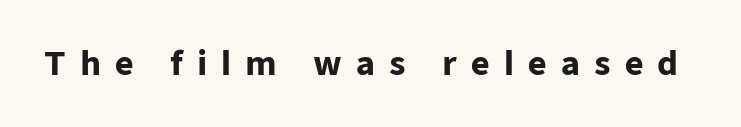
The image shows 32 px heavy sans-serif type, upright; set unusually wide letter spacing (+0.44 em), not underlined; low stroke contrast and a medium x-height.
